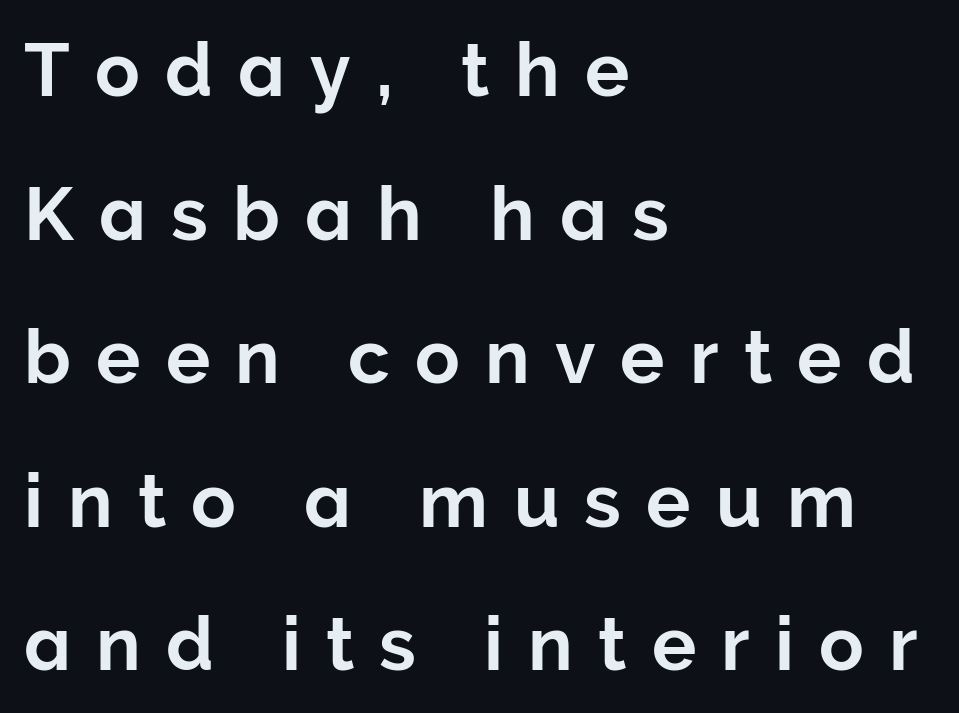
The image shows 74 px sans-serif type, upright; set left-aligned, loose line spacing (1.94x), unusually wide letter spacing (+0.34 em), not underlined; low stroke contrast and a medium x-height.
